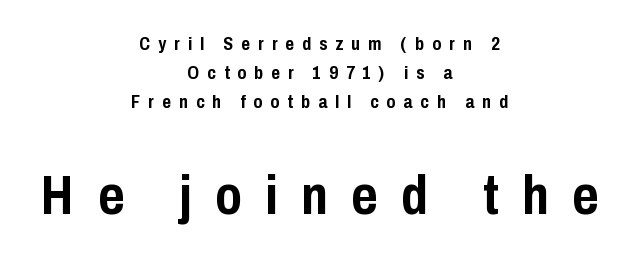
Q: Is the text bold? A: Yes.
Q: Is the text italic (slanted)? A: No, it is upright.
Q: Is the typeface a serif or a sans-serif typeface? A: Sans-serif.
Q: Is the text underlined? A: No.
Q: How is the paragraph aligned? A: Centered.
Q: Is the spacing between letters normal or unusually wide? A: Unusually wide.
Q: Is the spacing between lines tight, normal or loose? A: Normal.
Q: Which block of text is set in a larger size, the first (top) or the second (bottom)? A: The second (bottom) one.
Q: Width (condensed, normal, or wide)? A: Condensed.
Q: Stroke contrast? A: Low.
Q: x-height? A: Medium.
Q: Monospaced? A: No.
